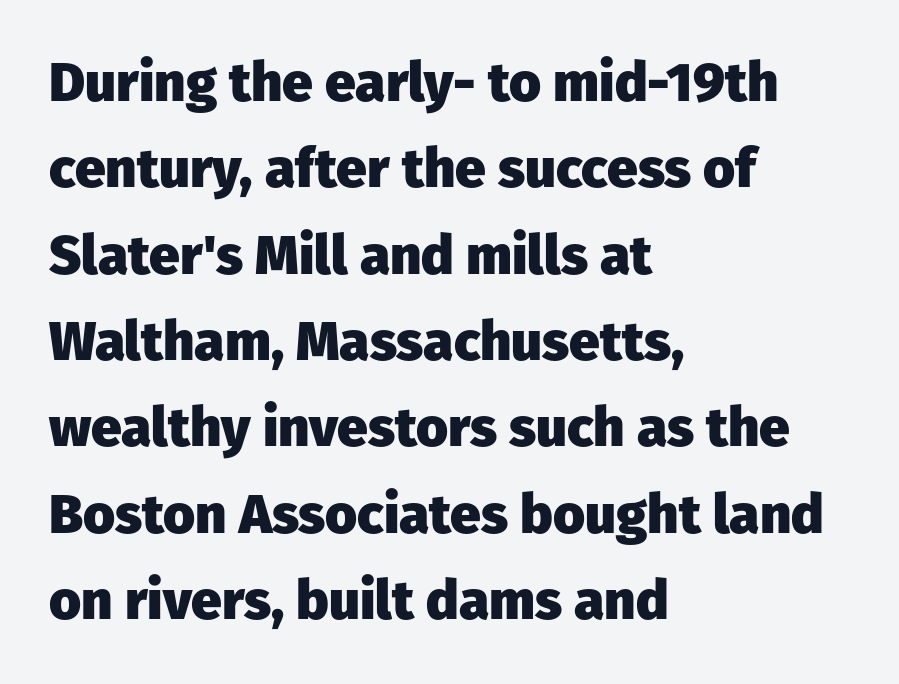
{"serif": "no", "italic": "no", "bold": "yes", "weight": "heavy", "width": "normal", "stroke_contrast": "low", "x_height": "medium", "monospaced": "no", "underline": "no", "align": "left", "line_spacing": "normal", "line_spacing_ratio": 1.57, "letter_spacing": "normal", "letter_spacing_em": 0.0, "glyph_px": 55}
